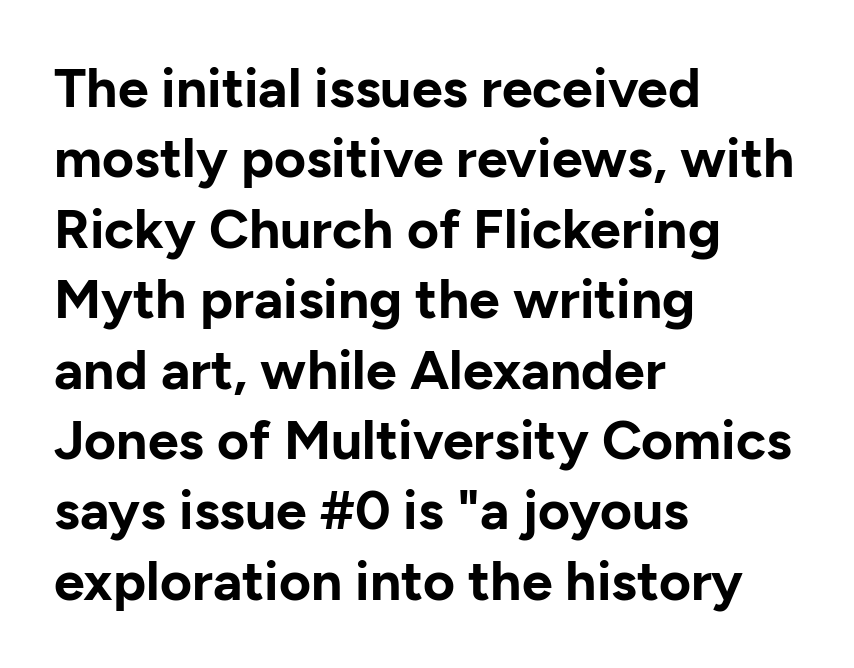
{"serif": "no", "italic": "no", "bold": "yes", "weight": "bold", "width": "normal", "stroke_contrast": "low", "x_height": "medium", "monospaced": "no", "underline": "no", "align": "left", "line_spacing": "normal", "line_spacing_ratio": 1.28, "letter_spacing": "normal", "letter_spacing_em": 0.0, "glyph_px": 55}
